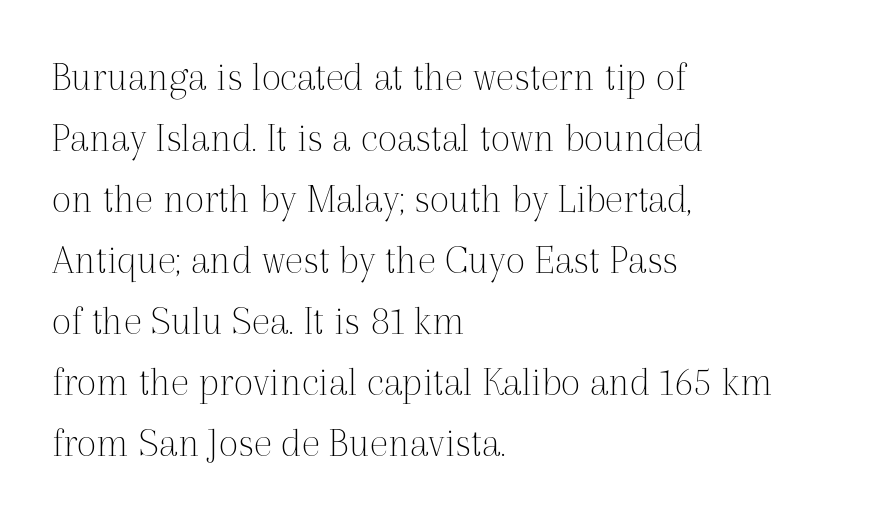
{"serif": "yes", "italic": "no", "bold": "no", "weight": "thin", "width": "normal", "x_height": "medium", "monospaced": "no", "underline": "no", "align": "left", "line_spacing": "normal", "line_spacing_ratio": 1.42, "letter_spacing": "normal", "letter_spacing_em": 0.0, "glyph_px": 43}
